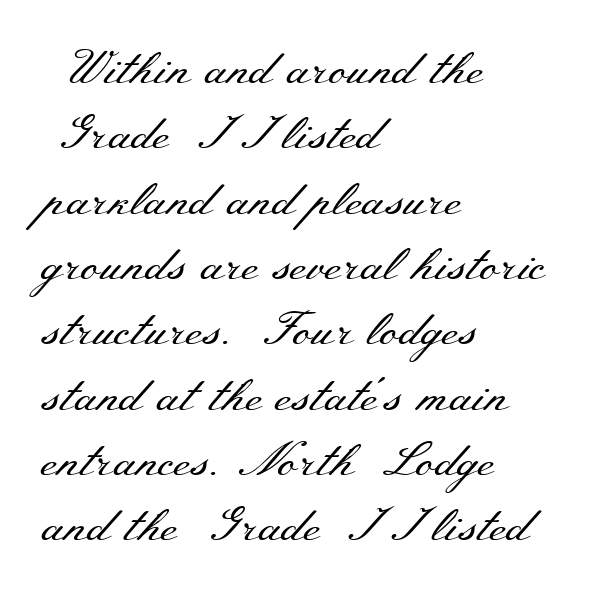
The image shows 47 px regular-weight, wide serif type; set left-aligned, normal line spacing (1.39x), normal letter spacing, not underlined; medium stroke contrast and a small x-height.
